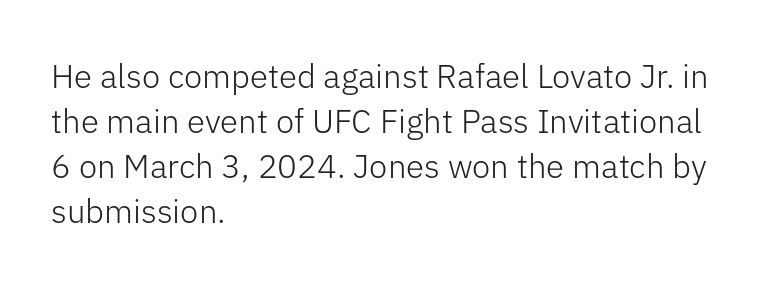
The image shows 33 px light sans-serif type, upright; set left-aligned, normal line spacing (1.36x), normal letter spacing, not underlined; low stroke contrast and a medium x-height.
